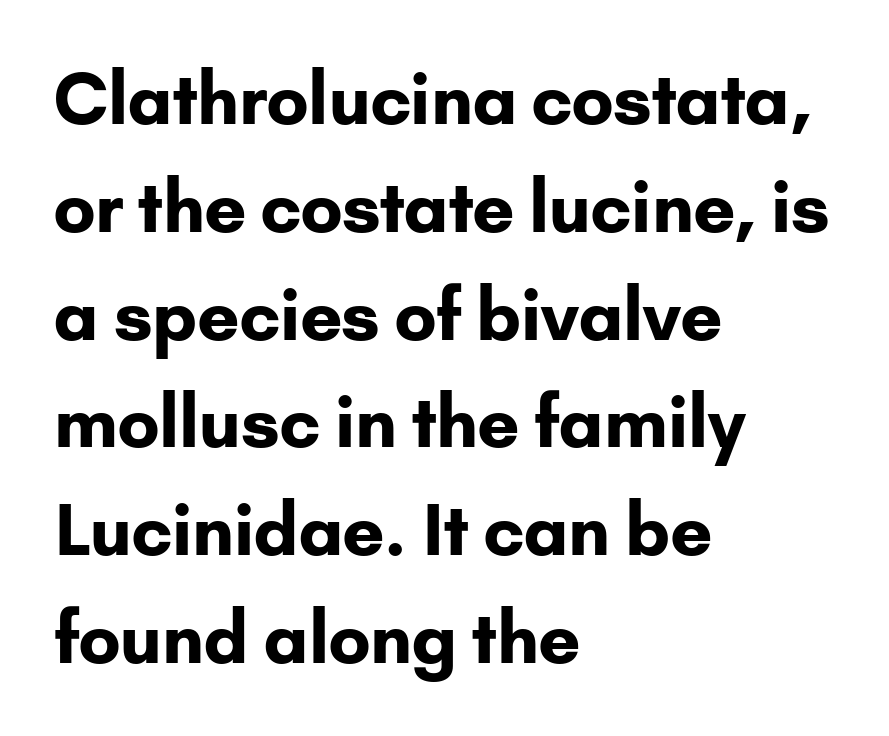
The image shows 70 px bold sans-serif type, upright; set left-aligned, normal line spacing (1.54x), normal letter spacing, not underlined; low stroke contrast and a small x-height.
